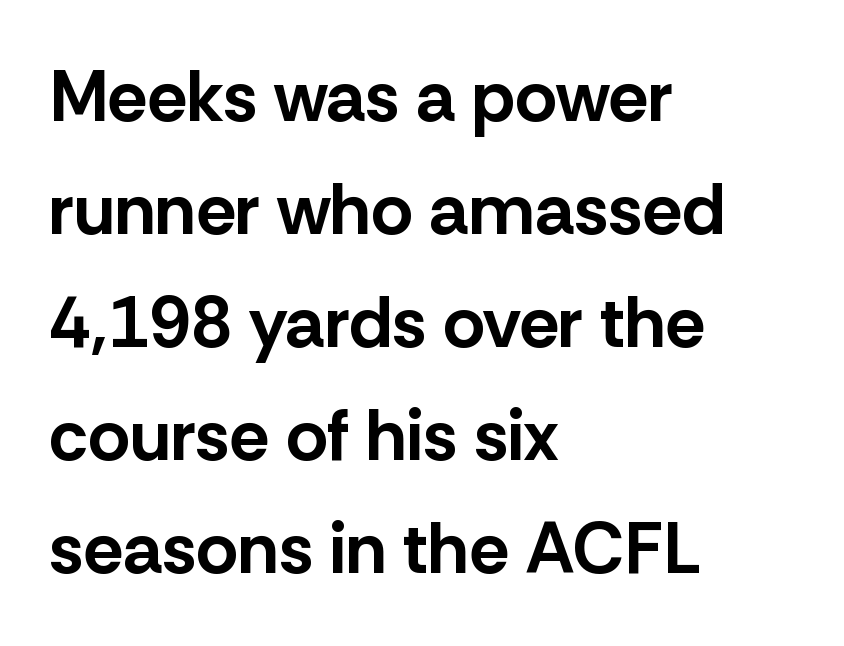
The image shows 72 px bold sans-serif type, upright; set left-aligned, normal line spacing (1.57x), normal letter spacing, not underlined; low stroke contrast and a medium x-height.
